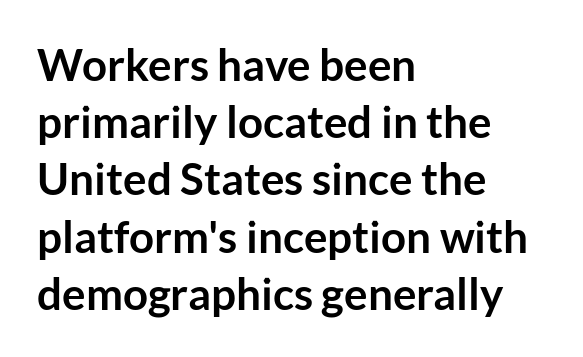
{"serif": "no", "italic": "no", "bold": "yes", "weight": "semibold", "width": "normal", "stroke_contrast": "low", "x_height": "medium", "monospaced": "no", "underline": "no", "align": "left", "line_spacing": "normal", "line_spacing_ratio": 1.3, "letter_spacing": "normal", "letter_spacing_em": 0.0, "glyph_px": 44}
